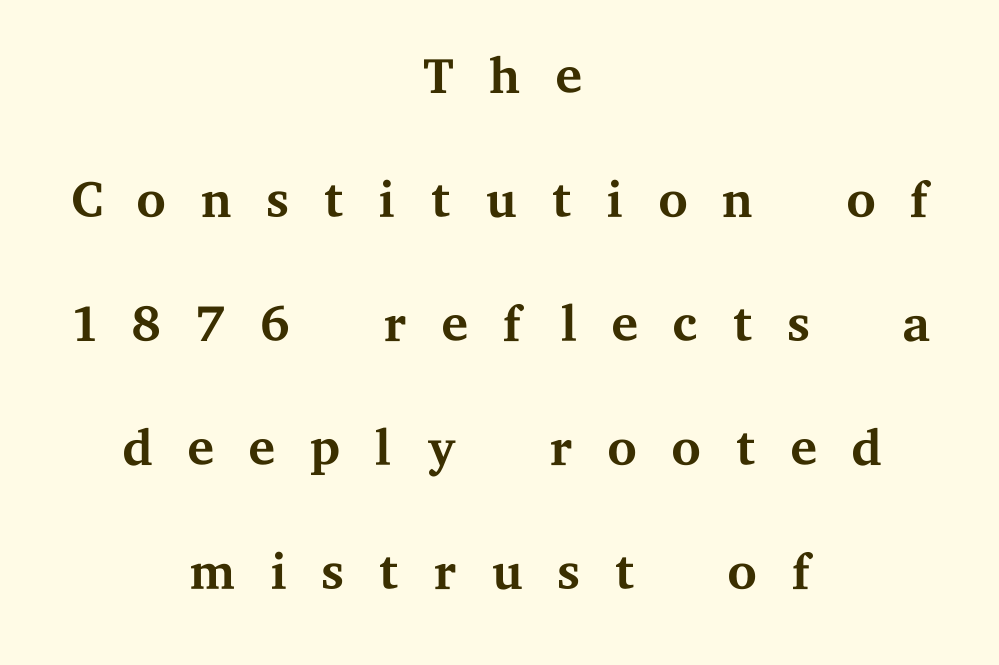
The image shows 76 px regular-weight, wide serif type, upright; set centered, normal line spacing (1.63x), unusually wide letter spacing (+0.43 em), not underlined; medium stroke contrast and a medium x-height.
